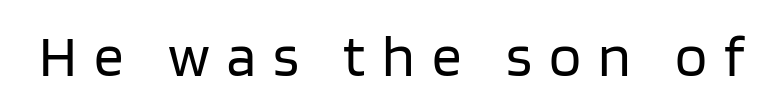
{"serif": "no", "italic": "no", "bold": "no", "weight": "regular", "width": "normal", "stroke_contrast": "low", "x_height": "large", "monospaced": "no", "underline": "no", "letter_spacing": "wide", "letter_spacing_em": 0.29, "glyph_px": 59}
